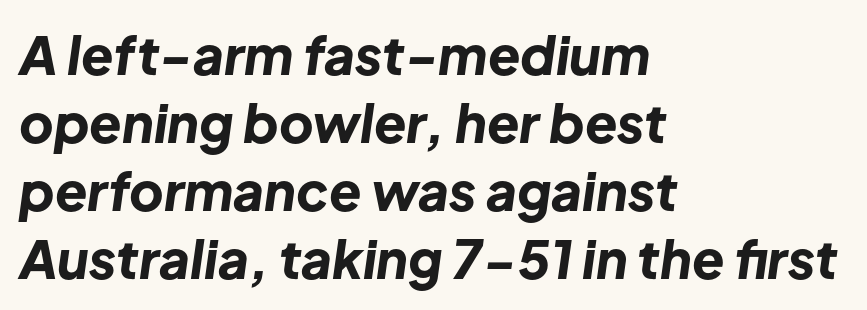
Q: Is the text bold? A: Yes.
Q: Is the text italic (slanted)? A: Yes, it leans right by about 8 degrees.
Q: Is the text underlined? A: No.
Q: How is the paragraph aligned? A: Left-aligned.
Q: Is the spacing between letters normal or unusually wide? A: Normal.
Q: Is the spacing between lines tight, normal or loose? A: Normal.
Q: Width (condensed, normal, or wide)? A: Normal.
Q: Stroke contrast? A: Low.
Q: x-height? A: Medium.
Q: Monospaced? A: No.
